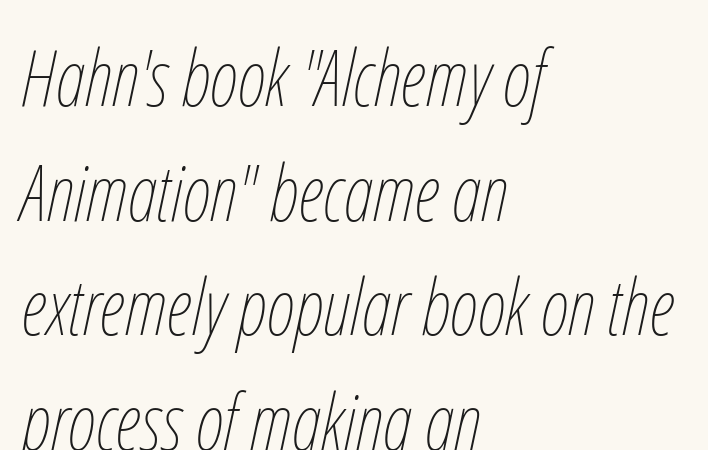
The image shows 78 px thin, condensed type, italic (leaning right); set left-aligned, normal line spacing (1.47x), normal letter spacing, not underlined; low stroke contrast and a medium x-height.
